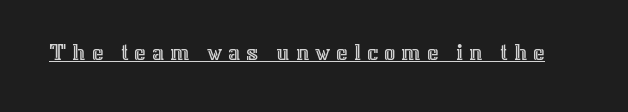
{"italic": "no", "underline": "yes", "letter_spacing": "wide", "letter_spacing_em": 0.23, "glyph_px": 25}
